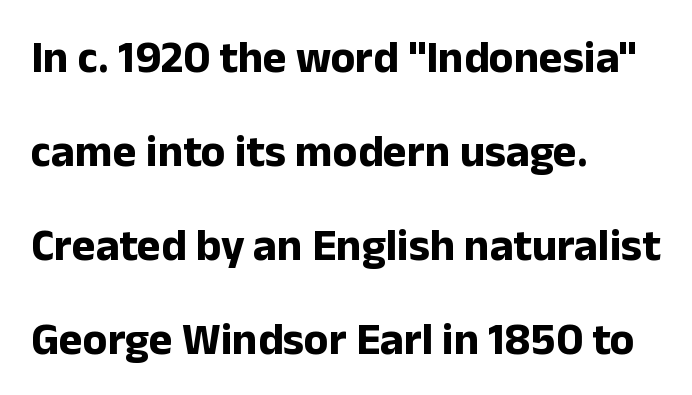
{"serif": "no", "italic": "no", "bold": "yes", "weight": "bold", "width": "normal", "stroke_contrast": "low", "x_height": "medium", "monospaced": "no", "underline": "no", "align": "left", "line_spacing": "loose", "line_spacing_ratio": 2.09, "letter_spacing": "normal", "letter_spacing_em": 0.0, "glyph_px": 45}
